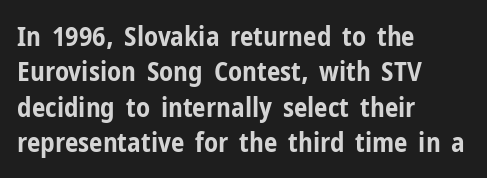
A clean baseline with only descenders dipping below it. These lines stack with their left ends in a neat column. Regular leading. Pretty heavy lettering here — definitely bold. Does extra space separate the letters? No, they use regular spacing.
